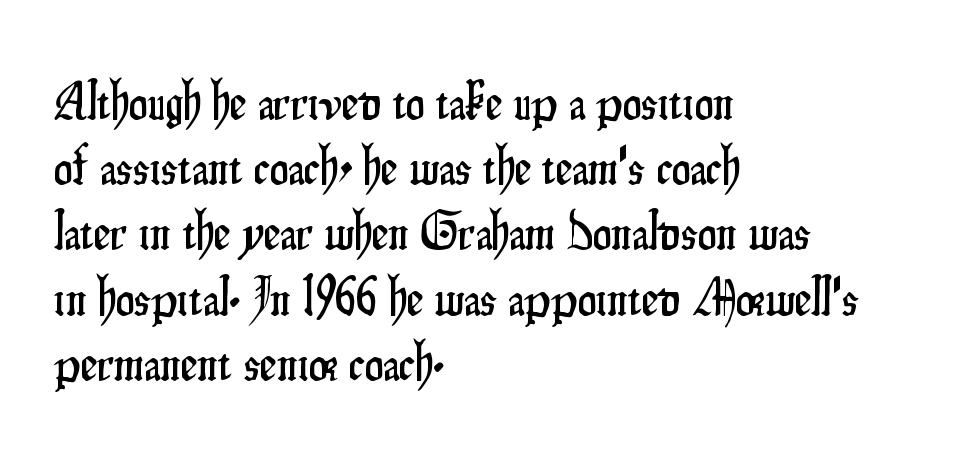
Q: Is the text italic (slanted)? A: No, it is upright.
Q: Is the typeface a serif or a sans-serif typeface? A: Sans-serif.
Q: Is the text underlined? A: No.
Q: How is the paragraph aligned? A: Left-aligned.
Q: Is the spacing between letters normal or unusually wide? A: Normal.
Q: Width (condensed, normal, or wide)? A: Condensed.
Q: Stroke contrast? A: Low.
Q: x-height? A: Small.
Q: Monospaced? A: No.
